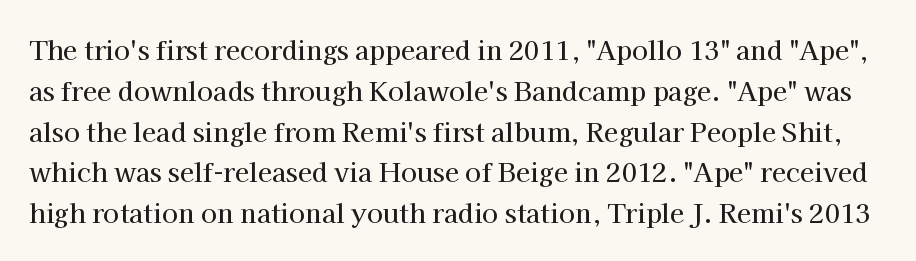
Q: Is the text italic (slanted)? A: No, it is upright.
Q: Is the text underlined? A: No.
Q: Is the spacing between letters normal or unusually wide? A: Normal.
Q: Is the spacing between lines tight, normal or loose? A: Normal.
